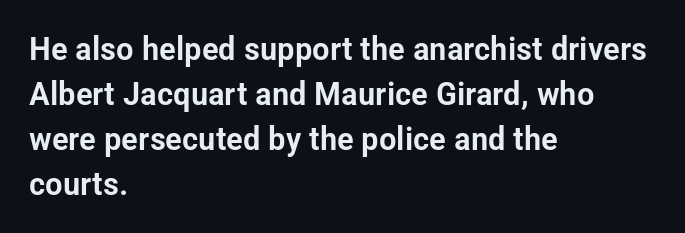
The image shows 33 px condensed sans-serif type, upright; set left-aligned, normal line spacing (1.36x), normal letter spacing, not underlined; low stroke contrast and a medium x-height.
